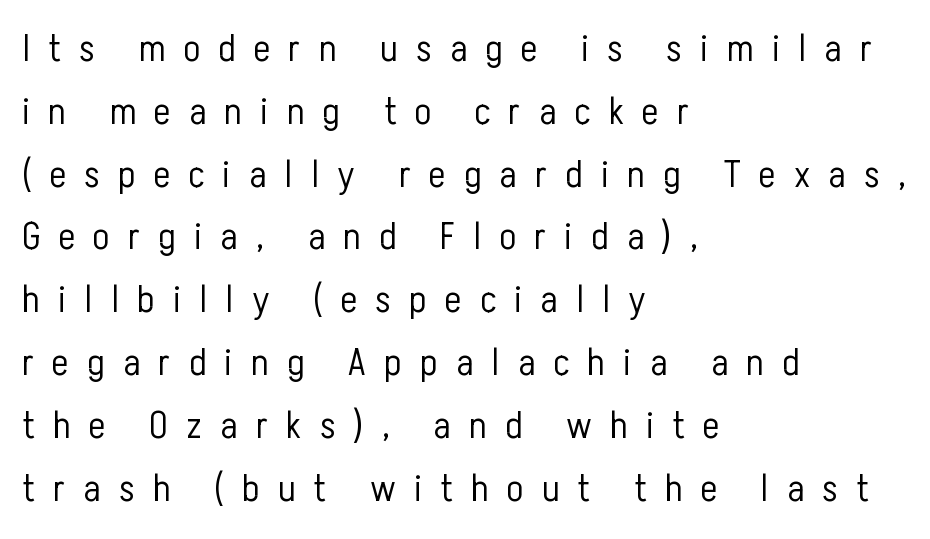
Q: Is the text bold? A: No.
Q: Is the text italic (slanted)? A: No, it is upright.
Q: Is the typeface a serif or a sans-serif typeface? A: Sans-serif.
Q: Is the text underlined? A: No.
Q: How is the paragraph aligned? A: Left-aligned.
Q: Is the spacing between letters normal or unusually wide? A: Unusually wide.
Q: Is the spacing between lines tight, normal or loose? A: Normal.
Q: Width (condensed, normal, or wide)? A: Condensed.
Q: Stroke contrast? A: Low.
Q: x-height? A: Medium.
Q: Monospaced? A: No.
